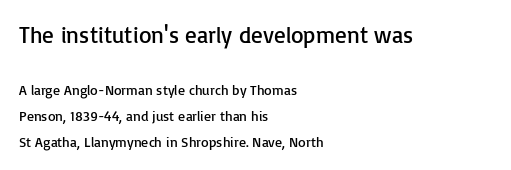
{"italic": "no", "bold": "no", "underline": "no", "align": "left", "line_spacing_ratio": 1.85, "letter_spacing": "normal", "letter_spacing_em": 0.0, "larger_block": "first", "size_ratio": 1.64, "glyph_px": 23}
